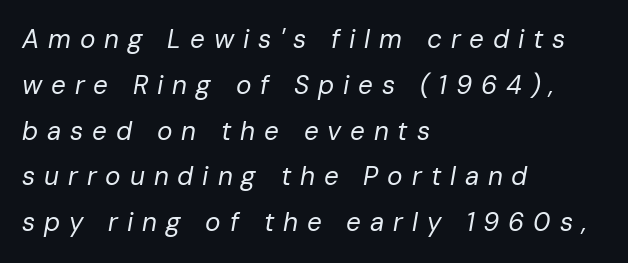
The image shows 26 px text type, italic (leaning right); set left-aligned, line spacing 1.76x, unusually wide letter spacing (+0.34 em), not underlined.
